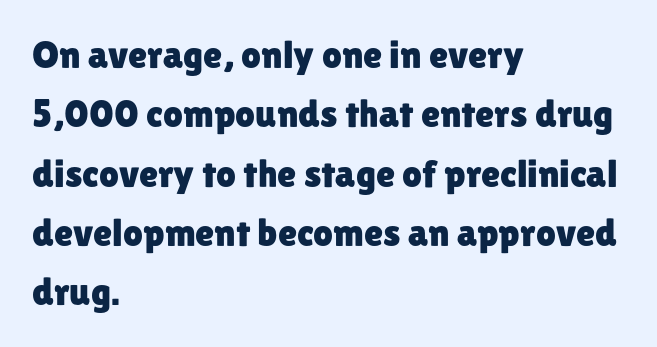
{"serif": "no", "italic": "no", "width": "normal", "stroke_contrast": "low", "x_height": "medium", "monospaced": "no", "underline": "no", "align": "left", "line_spacing": "normal", "line_spacing_ratio": 1.52, "letter_spacing": "normal", "letter_spacing_em": 0.0, "glyph_px": 39}
